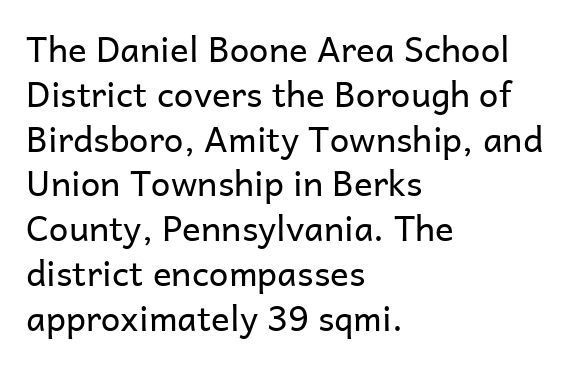
Q: Is the text bold? A: No.
Q: Is the text italic (slanted)? A: No, it is upright.
Q: Is the typeface a serif or a sans-serif typeface? A: Sans-serif.
Q: Is the text underlined? A: No.
Q: How is the paragraph aligned? A: Left-aligned.
Q: Is the spacing between letters normal or unusually wide? A: Normal.
Q: Is the spacing between lines tight, normal or loose? A: Normal.
Q: Width (condensed, normal, or wide)? A: Normal.
Q: Stroke contrast? A: Low.
Q: x-height? A: Medium.
Q: Monospaced? A: No.
